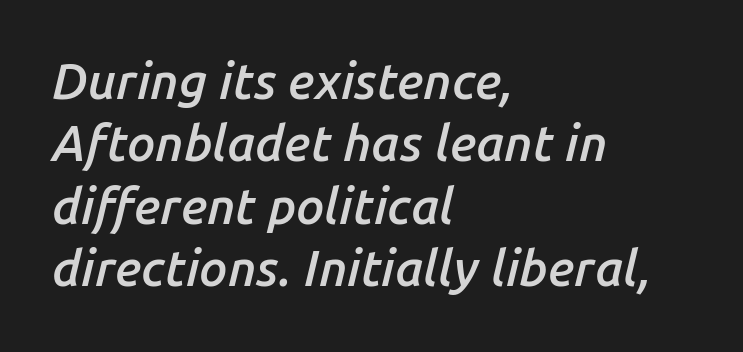
Stems and bowls a touch heavier than normal — semibold. Interline gaps are of average width in this sample. Honestly, there is no underline to notice here at all. Nobody touched the tracking dial on this one. The passage shown is typed in a proportional face where columns would drift.
